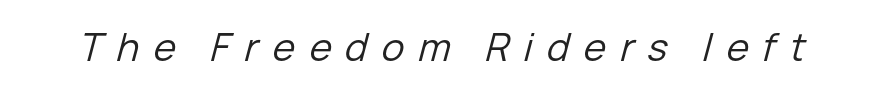
{"italic": "yes", "lean": "right", "slant_degrees": 15, "bold": "no", "weight": "regular", "width": "normal", "stroke_contrast": "low", "x_height": "medium", "monospaced": "no", "underline": "no", "letter_spacing": "wide", "letter_spacing_em": 0.37, "glyph_px": 38}
